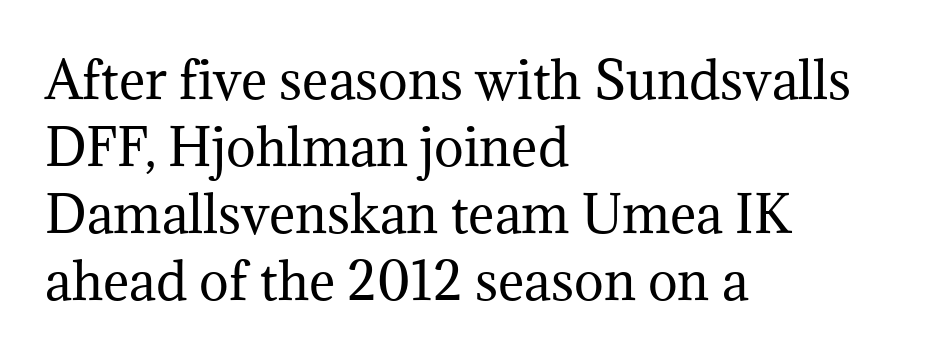
Successive baselines arrive at the customary interval. Do the characters align in a grid? No, the font is proportional. Stroke thickness stays within the range of a standard reading face or lighter. Any mark beneath the type? The region is blank. The paragraph has a hard left edge and a soft right edge. The font family rendered here belongs to the serif group.
